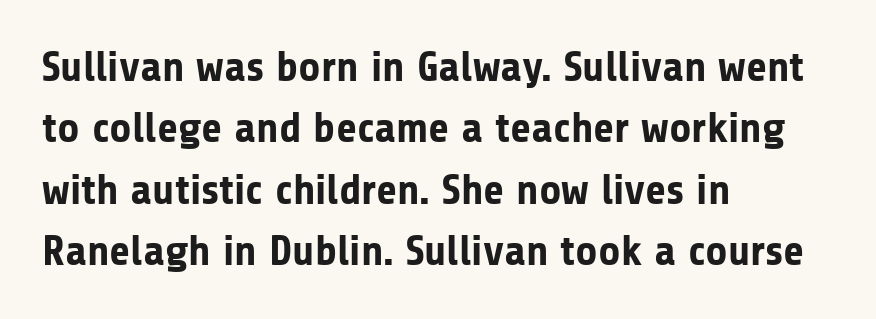
{"serif": "no", "italic": "no", "bold": "yes", "weight": "bold", "width": "normal", "stroke_contrast": "low", "x_height": "medium", "monospaced": "no", "underline": "no", "align": "left", "line_spacing": "normal", "line_spacing_ratio": 1.43, "letter_spacing": "normal", "letter_spacing_em": 0.0, "glyph_px": 43}
